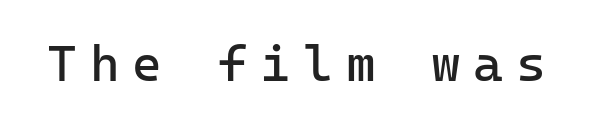
{"serif": "no", "italic": "no", "bold": "no", "weight": "regular", "width": "normal", "stroke_contrast": "low", "x_height": "medium", "underline": "no", "letter_spacing": "wide", "letter_spacing_em": 0.25, "glyph_px": 51}
